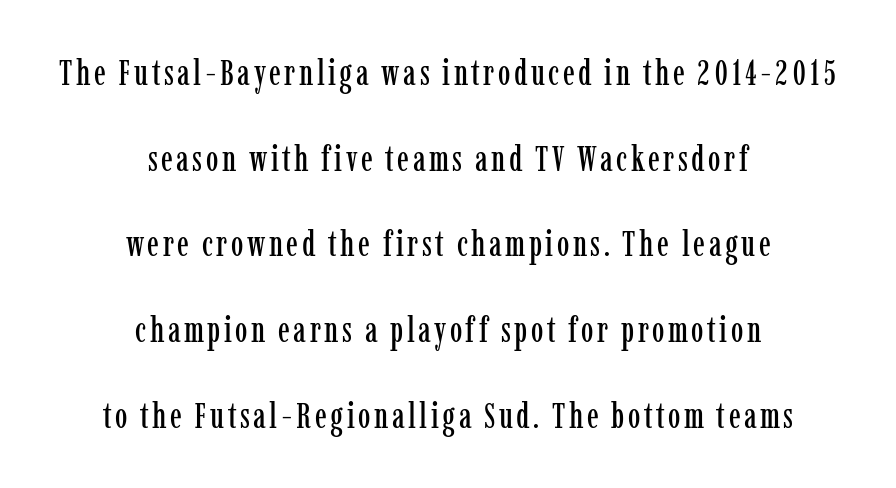
The font family rendered here belongs to the serif group. This rendering features lettering with no underline. The lines are quadded center. The lettering holds an erect, upright posture throughout. How would I describe the line gaps? Wide and relaxed.
